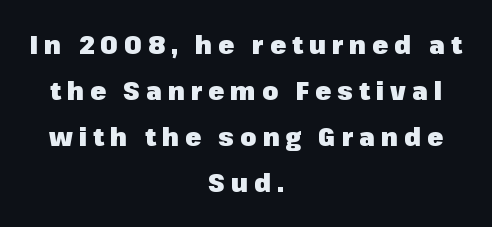
Q: Is the text bold? A: Yes.
Q: Is the text italic (slanted)? A: No, it is upright.
Q: Is the text underlined? A: No.
Q: How is the paragraph aligned? A: Centered.
Q: Is the spacing between letters normal or unusually wide? A: Unusually wide.
